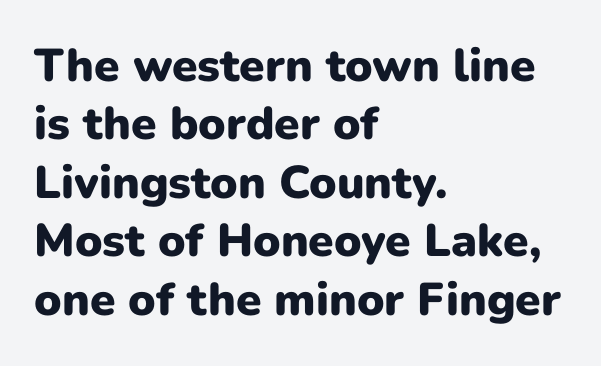
{"serif": "no", "italic": "no", "bold": "yes", "weight": "heavy", "width": "normal", "stroke_contrast": "low", "x_height": "medium", "monospaced": "no", "underline": "no", "align": "left", "line_spacing": "normal", "line_spacing_ratio": 1.27, "letter_spacing": "normal", "letter_spacing_em": 0.0, "glyph_px": 46}
